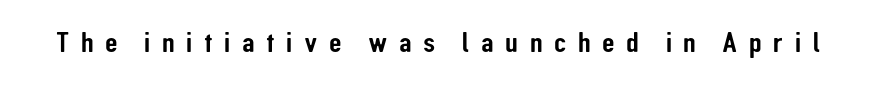
The image shows 29 px condensed sans-serif type, upright; set unusually wide letter spacing (+0.4 em), not underlined; low stroke contrast and a medium x-height.
